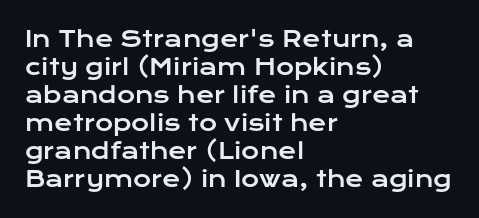
The image shows 22 px text type, upright; set left-aligned, normal line spacing (1.27x), normal letter spacing, not underlined.
